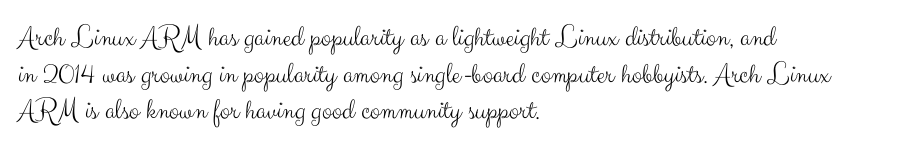
The image shows 30 px light sans-serif type; set left-aligned, line spacing 1.22x, normal letter spacing, not underlined; medium stroke contrast and a small x-height.
